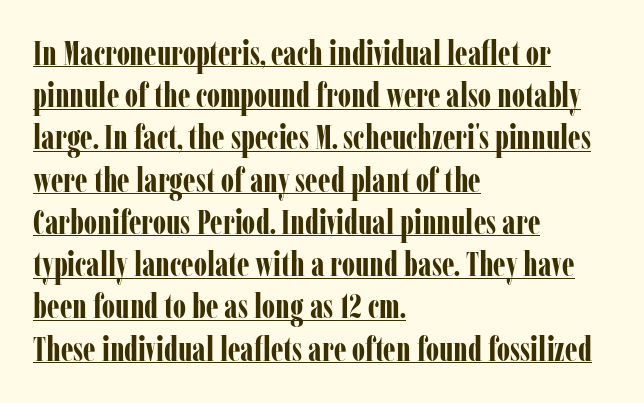
The image shows 33 px bold, condensed serif type, upright; set left-aligned, normal line spacing (1.28x), normal letter spacing, underlined; low stroke contrast and a medium x-height.
